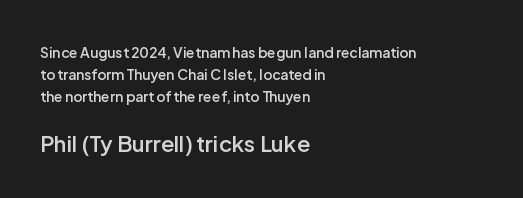
Q: Is the text bold? A: Semi-bold.
Q: Is the text italic (slanted)? A: No, it is upright.
Q: Is the text underlined? A: No.
Q: How is the paragraph aligned? A: Left-aligned.
Q: Is the spacing between letters normal or unusually wide? A: Normal.
Q: Is the spacing between lines tight, normal or loose? A: Normal.
Q: Which block of text is set in a larger size, the first (top) or the second (bottom)? A: The second (bottom) one.
